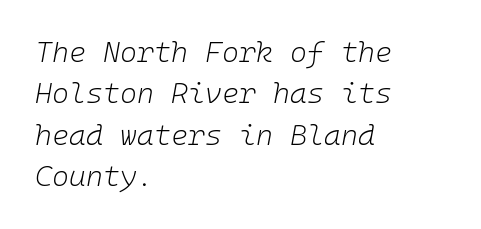
Q: Is the text bold? A: No.
Q: Is the text italic (slanted)? A: Yes, it leans right by about 10 degrees.
Q: Is the text underlined? A: No.
Q: How is the paragraph aligned? A: Left-aligned.
Q: Is the spacing between letters normal or unusually wide? A: Normal.
Q: Is the spacing between lines tight, normal or loose? A: Normal.
Q: Width (condensed, normal, or wide)? A: Normal.
Q: Stroke contrast? A: Low.
Q: x-height? A: Medium.
Q: Monospaced? A: Yes.
